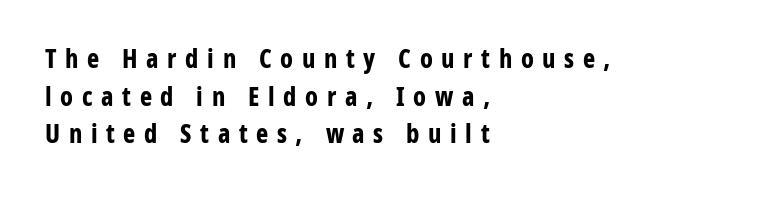
Q: Is the text bold? A: Yes.
Q: Is the text italic (slanted)? A: No, it is upright.
Q: Is the text underlined? A: No.
Q: How is the paragraph aligned? A: Left-aligned.
Q: Is the spacing between letters normal or unusually wide? A: Unusually wide.
Q: Is the spacing between lines tight, normal or loose? A: Normal.
